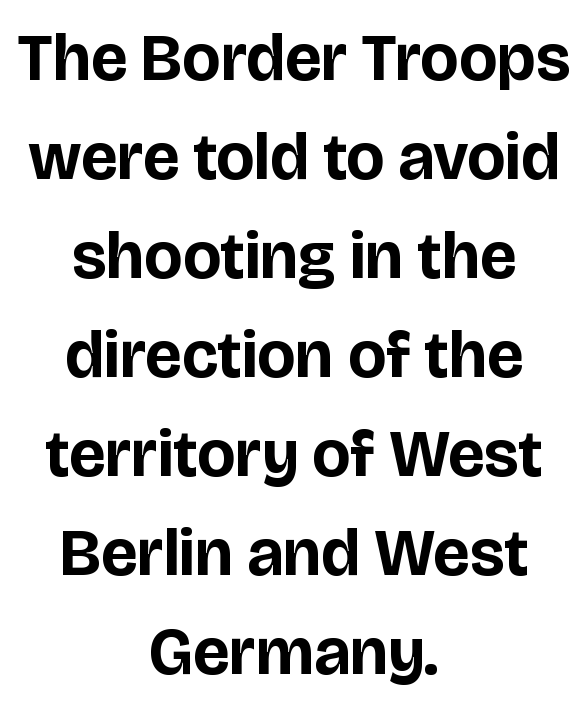
Q: Is the text bold? A: Yes.
Q: Is the text italic (slanted)? A: No, it is upright.
Q: Is the typeface a serif or a sans-serif typeface? A: Sans-serif.
Q: Is the text underlined? A: No.
Q: How is the paragraph aligned? A: Centered.
Q: Is the spacing between letters normal or unusually wide? A: Normal.
Q: Is the spacing between lines tight, normal or loose? A: Normal.
Q: Width (condensed, normal, or wide)? A: Normal.
Q: Stroke contrast? A: Low.
Q: x-height? A: Large.
Q: Monospaced? A: No.
